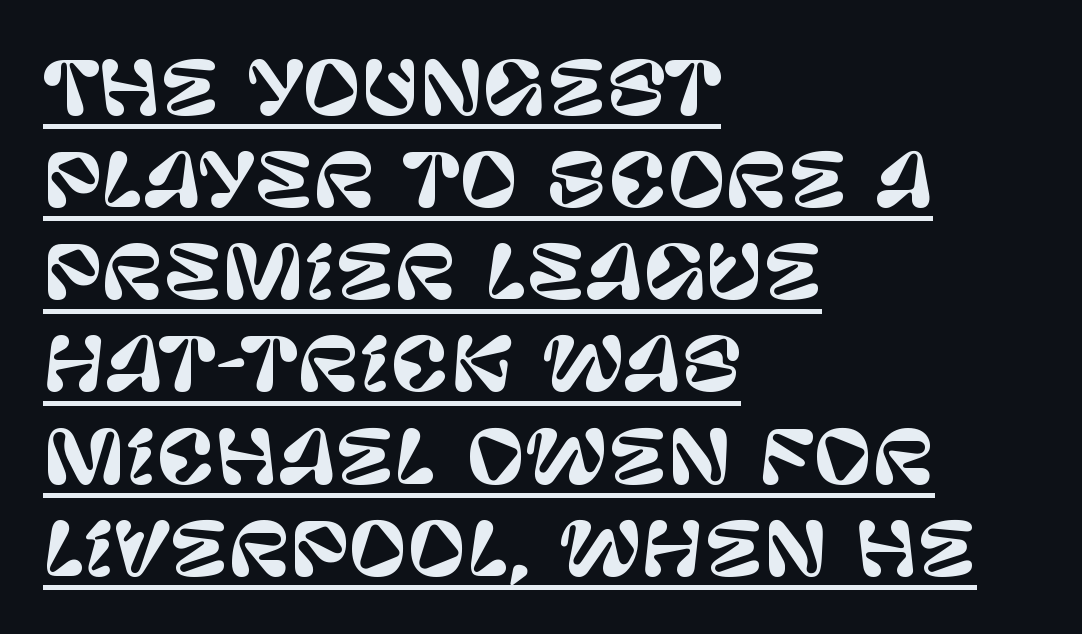
Every row of glyphs begins at an identical x-position on the left. How are the letters spaced? Ordinarily, with no added tracking. The leading is moderate, giving the passage an even texture. Spacing verdict: proportional, widths tailored to each character.
